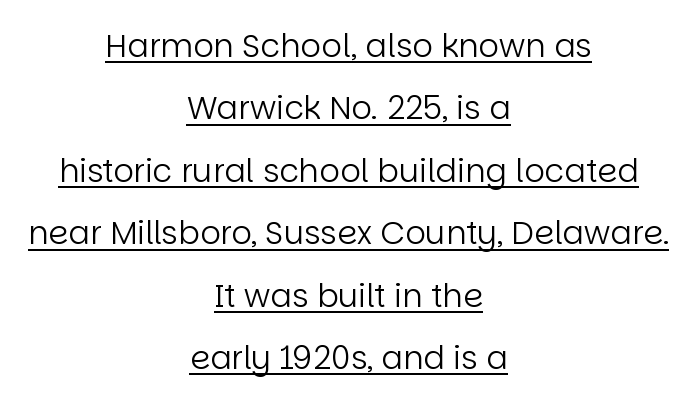
The image shows 32 px regular-weight sans-serif type, upright; set centered, loose line spacing (1.95x), normal letter spacing, underlined; low stroke contrast and a large x-height.
